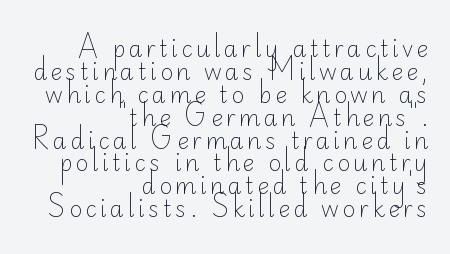
Q: Is the text bold? A: No.
Q: Is the text italic (slanted)? A: No, it is upright.
Q: Is the text underlined? A: No.
Q: How is the paragraph aligned? A: Right-aligned.
Q: Is the spacing between lines tight, normal or loose? A: Tight.
